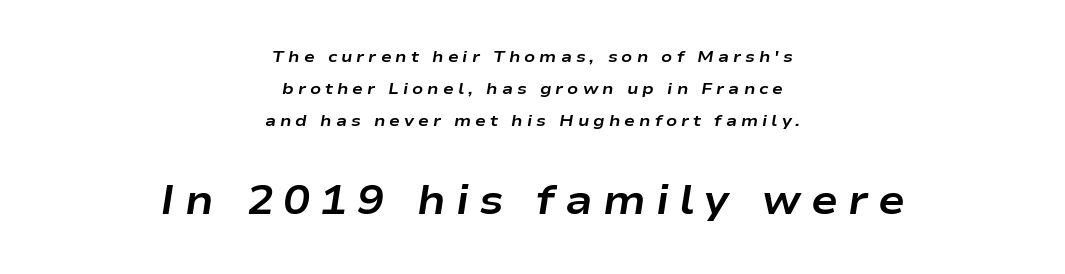
Notice how the stems are inclined rather than vertical — that's the hallmark of italics. The tracking jumps out immediately: characters are airy and widely separated. Plenty of ink on the page — the face is bold. Regarding leading, the lines here are spaced well apart.
